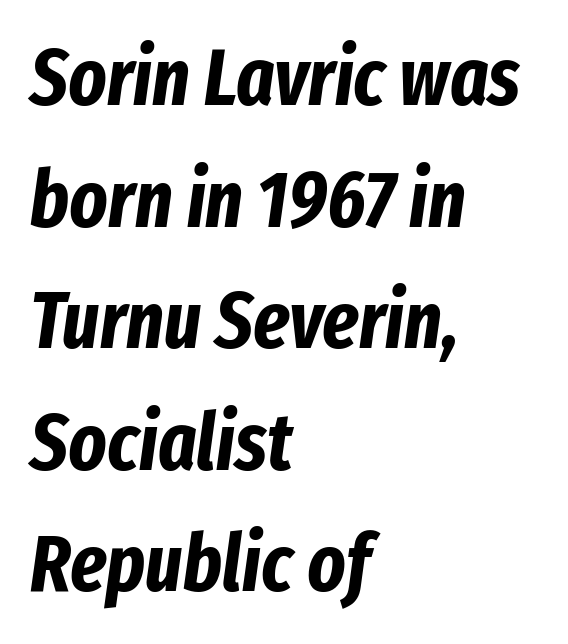
The image shows 80 px bold, condensed type, italic (leaning right); set left-aligned, normal line spacing (1.52x), normal letter spacing, not underlined; low stroke contrast and a medium x-height.
